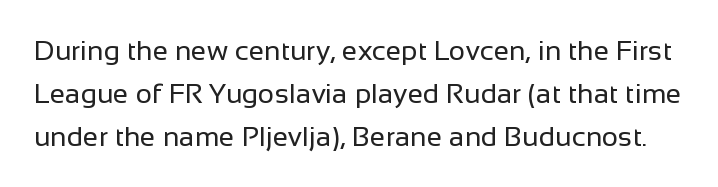
{"serif": "no", "italic": "no", "bold": "no", "weight": "regular", "width": "normal", "stroke_contrast": "low", "x_height": "medium", "monospaced": "no", "underline": "no", "line_spacing": "normal", "line_spacing_ratio": 1.54, "letter_spacing": "normal", "letter_spacing_em": 0.0, "glyph_px": 28}
